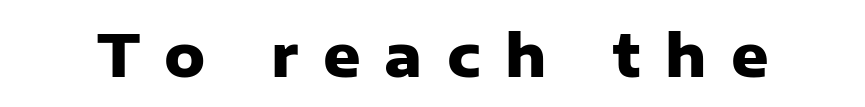
The rendering uses a bold face; every stroke is thick and dark. The text was rendered using a sans face with plain stroke endings. Words float on clear page, feet unadorned. Varying glyph widths throughout — classic text-font behaviour. The passage shown has open, widely tracked lettering throughout. Designer's note — italics off, roman on.
